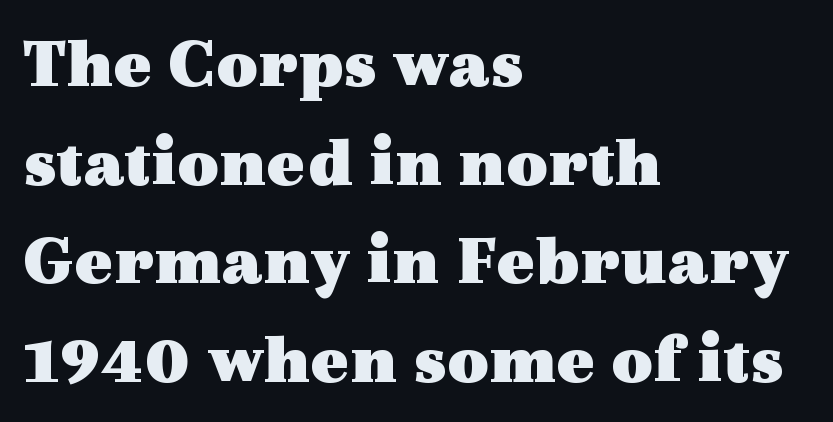
{"serif": "yes", "italic": "no", "bold": "yes", "weight": "heavy", "width": "wide", "x_height": "medium", "monospaced": "no", "underline": "no", "align": "left", "line_spacing": "normal", "line_spacing_ratio": 1.37, "letter_spacing": "normal", "letter_spacing_em": 0.0, "glyph_px": 72}
